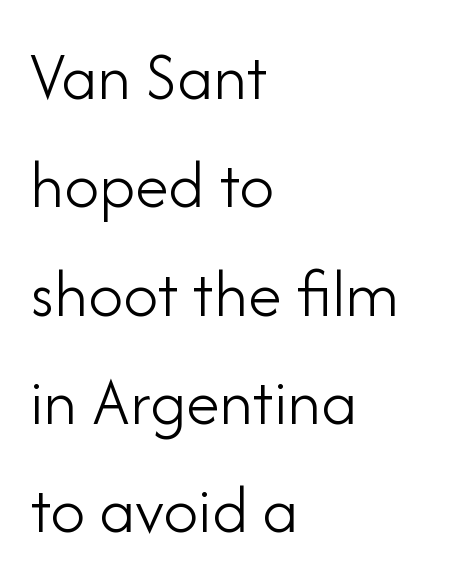
The image shows 69 px light sans-serif type, upright; set left-aligned, normal line spacing (1.57x), normal letter spacing, not underlined; low stroke contrast and a small x-height.
